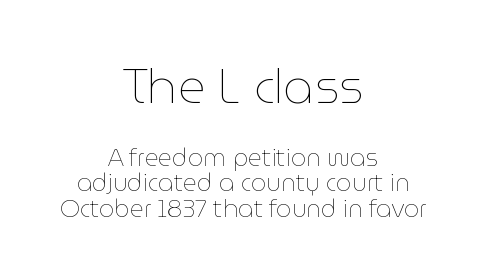
{"italic": "no", "bold": "no", "weight": "thin", "width": "normal", "stroke_contrast": "low", "x_height": "medium", "monospaced": "no", "underline": "no", "align": "center", "line_spacing": "tight", "line_spacing_ratio": 1.07, "letter_spacing": "normal", "letter_spacing_em": 0.0, "larger_block": "first", "size_ratio": 2.0, "glyph_px": 48}
